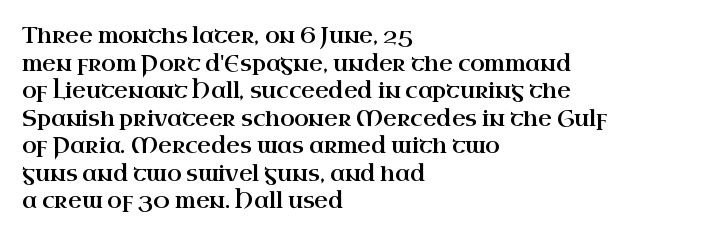
Q: Is the text italic (slanted)? A: No, it is upright.
Q: Is the text underlined? A: No.
Q: How is the paragraph aligned? A: Left-aligned.
Q: Is the spacing between letters normal or unusually wide? A: Normal.
Q: Is the spacing between lines tight, normal or loose? A: Normal.
